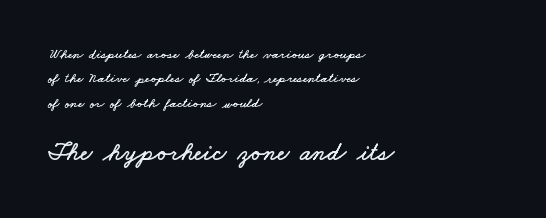
Q: Is the text underlined? A: No.
Q: How is the paragraph aligned? A: Left-aligned.
Q: Is the spacing between letters normal or unusually wide? A: Normal.
Q: Which block of text is set in a larger size, the first (top) or the second (bottom)? A: The second (bottom) one.
